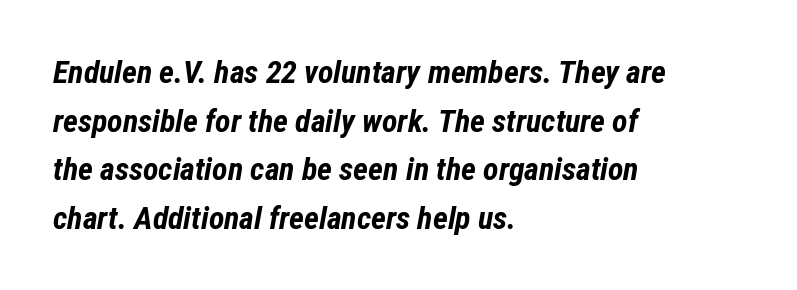
The image shows 32 px bold, condensed type, italic (leaning right); set left-aligned, normal line spacing (1.52x), normal letter spacing, not underlined; low stroke contrast and a medium x-height.
